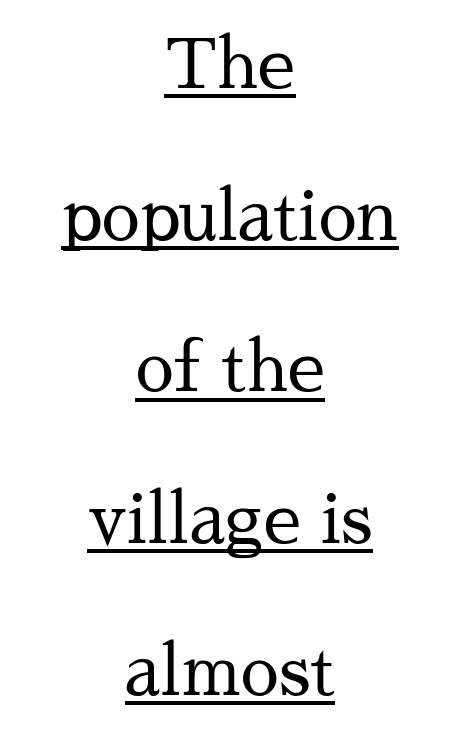
Q: Is the text bold? A: No.
Q: Is the text italic (slanted)? A: No, it is upright.
Q: Is the typeface a serif or a sans-serif typeface? A: Serif.
Q: Is the text underlined? A: Yes.
Q: How is the paragraph aligned? A: Centered.
Q: Is the spacing between letters normal or unusually wide? A: Normal.
Q: Is the spacing between lines tight, normal or loose? A: Loose.
Q: Width (condensed, normal, or wide)? A: Normal.
Q: Stroke contrast? A: Medium.
Q: x-height? A: Medium.
Q: Monospaced? A: No.
